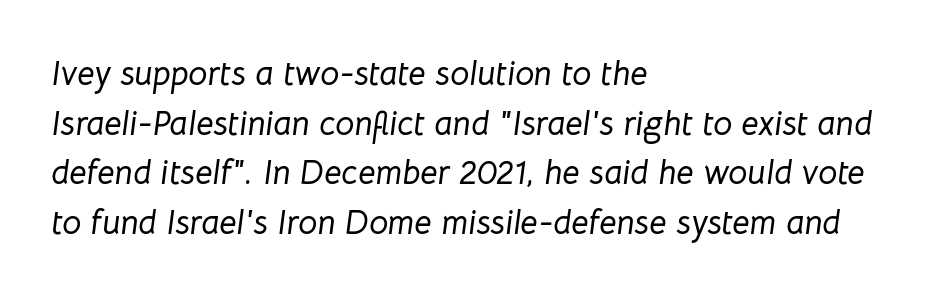
{"italic": "yes", "lean": "right", "slant_degrees": 8, "width": "normal", "stroke_contrast": "low", "x_height": "medium", "monospaced": "no", "underline": "no", "align": "left", "line_spacing": "normal", "line_spacing_ratio": 1.46, "letter_spacing": "normal", "letter_spacing_em": 0.0, "glyph_px": 34}
